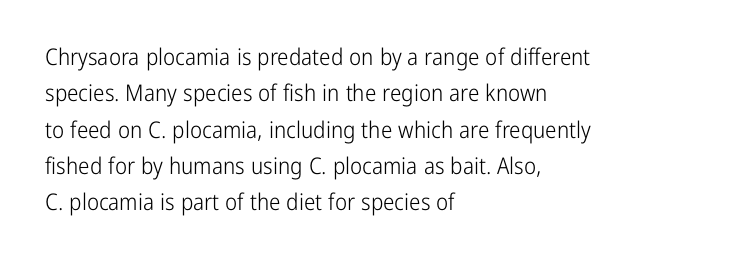
Q: Is the text bold? A: No.
Q: Is the text italic (slanted)? A: No, it is upright.
Q: Is the text underlined? A: No.
Q: How is the paragraph aligned? A: Left-aligned.
Q: Is the spacing between letters normal or unusually wide? A: Normal.
Q: Is the spacing between lines tight, normal or loose? A: Normal.
